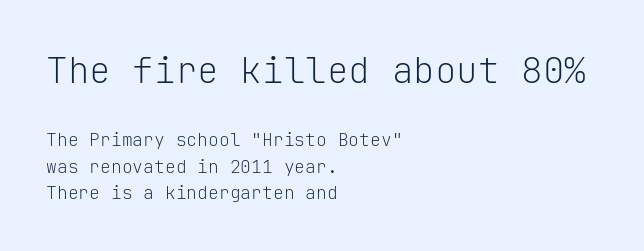
Q: Is the text bold? A: No.
Q: Is the text italic (slanted)? A: No, it is upright.
Q: Is the typeface a serif or a sans-serif typeface? A: Sans-serif.
Q: Is the text underlined? A: No.
Q: How is the paragraph aligned? A: Left-aligned.
Q: Is the spacing between letters normal or unusually wide? A: Normal.
Q: Is the spacing between lines tight, normal or loose? A: Normal.
Q: Which block of text is set in a larger size, the first (top) or the second (bottom)? A: The first (top) one.
Q: Width (condensed, normal, or wide)? A: Normal.
Q: Stroke contrast? A: Low.
Q: x-height? A: Medium.
Q: Monospaced? A: Yes.
